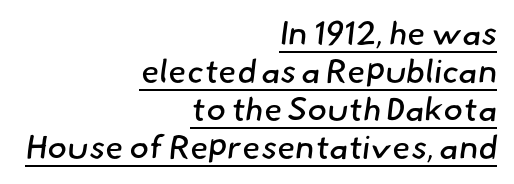
This rendering employs a face without finishing strokes, i.e., a sans-serif. The line-height multiplier appears low, near solid setting. Looks like someone drew a line under every word here. Standard letterfit; no display-style spreading of the glyphs. The passage shown is typed in a proportional face where columns would drift. The ragged edge is on the left, which tells us the setting is flush right.
